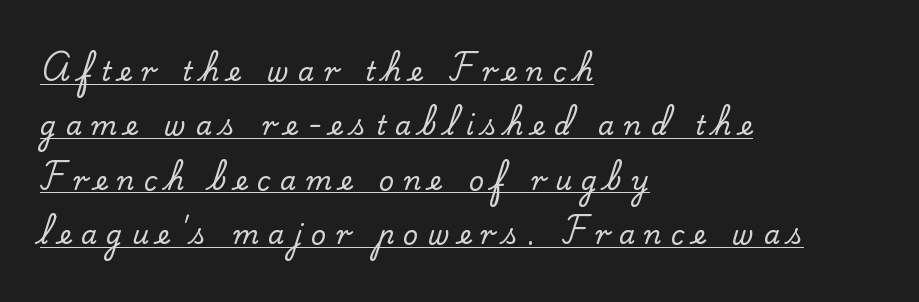
{"underline": "yes", "align": "left", "line_spacing": "loose", "line_spacing_ratio": 2.09, "letter_spacing": "wide", "letter_spacing_em": 0.36, "glyph_px": 26}
